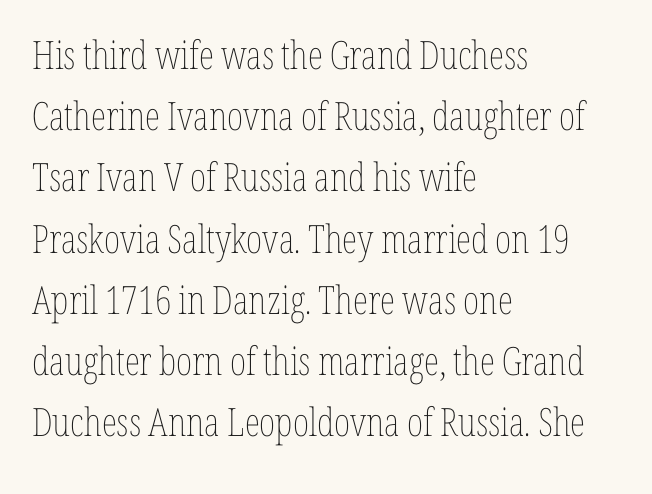
Q: Is the text bold? A: No.
Q: Is the text italic (slanted)? A: No, it is upright.
Q: Is the text underlined? A: No.
Q: How is the paragraph aligned? A: Left-aligned.
Q: Is the spacing between letters normal or unusually wide? A: Normal.
Q: Is the spacing between lines tight, normal or loose? A: Normal.
Q: Width (condensed, normal, or wide)? A: Condensed.
Q: Stroke contrast? A: Low.
Q: x-height? A: Medium.
Q: Monospaced? A: No.
